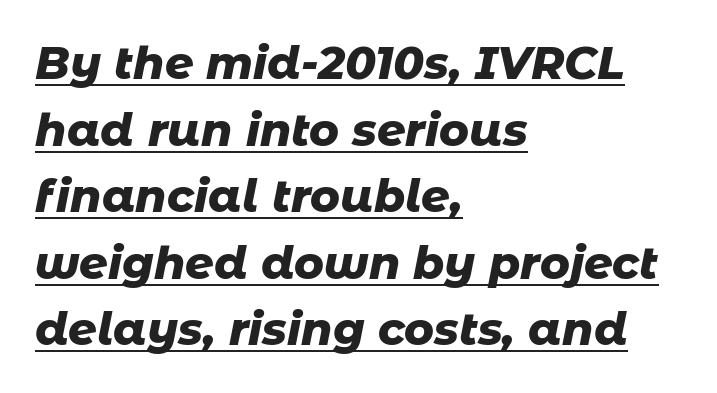
The image shows 45 px heavy type, italic (leaning right); set left-aligned, normal line spacing (1.48x), normal letter spacing, underlined; low stroke contrast and a medium x-height.
